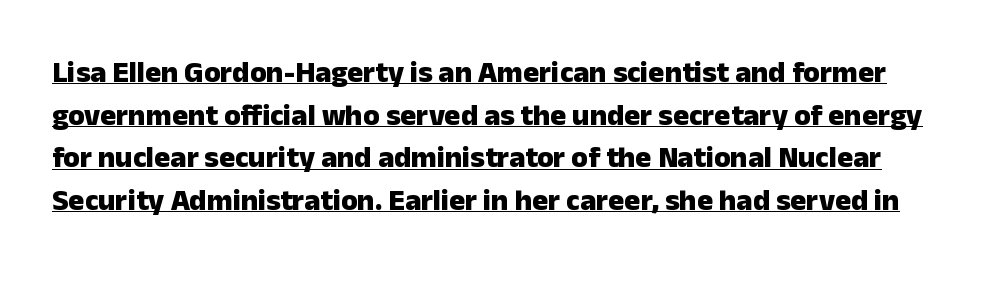
The image shows 30 px heavy sans-serif type, upright; set normal line spacing (1.42x), normal letter spacing, underlined; low stroke contrast and a medium x-height.
